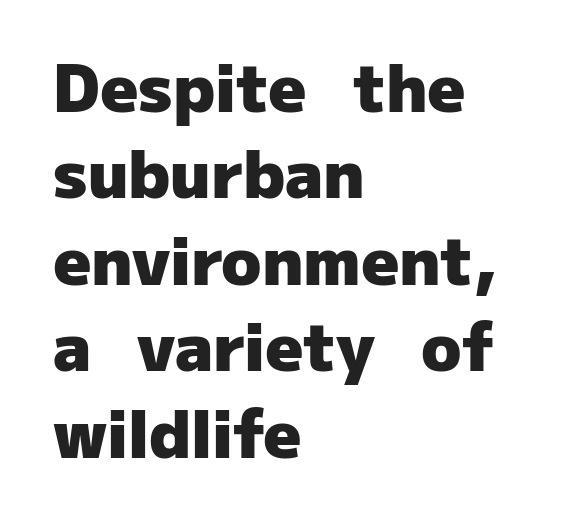
The image shows 66 px heavy sans-serif type, upright; set left-aligned, normal line spacing (1.31x), normal letter spacing, not underlined; low stroke contrast and a medium x-height.
